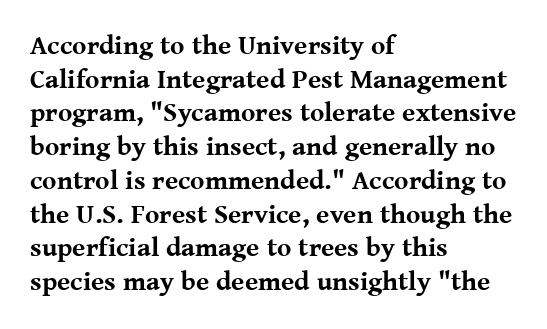
Q: Is the text bold? A: Yes.
Q: Is the text italic (slanted)? A: No, it is upright.
Q: Is the text underlined? A: No.
Q: How is the paragraph aligned? A: Left-aligned.
Q: Is the spacing between letters normal or unusually wide? A: Normal.
Q: Is the spacing between lines tight, normal or loose? A: Normal.
